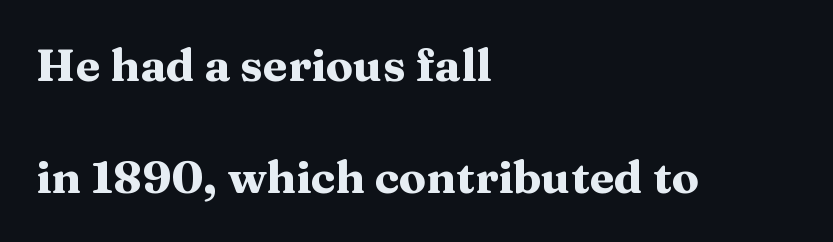
Q: Is the text bold? A: Yes.
Q: Is the text italic (slanted)? A: No, it is upright.
Q: Is the typeface a serif or a sans-serif typeface? A: Serif.
Q: Is the text underlined? A: No.
Q: How is the paragraph aligned? A: Left-aligned.
Q: Is the spacing between letters normal or unusually wide? A: Normal.
Q: Is the spacing between lines tight, normal or loose? A: Loose.
Q: Width (condensed, normal, or wide)? A: Wide.
Q: Stroke contrast? A: Medium.
Q: x-height? A: Medium.
Q: Monospaced? A: No.
